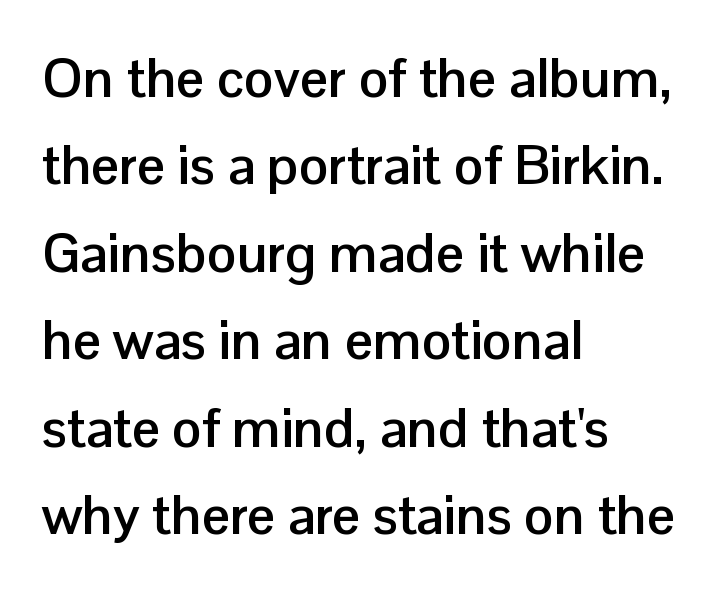
The image shows 55 px semibold sans-serif type, upright; set left-aligned, normal line spacing (1.59x), normal letter spacing, not underlined; low stroke contrast and a medium x-height.
